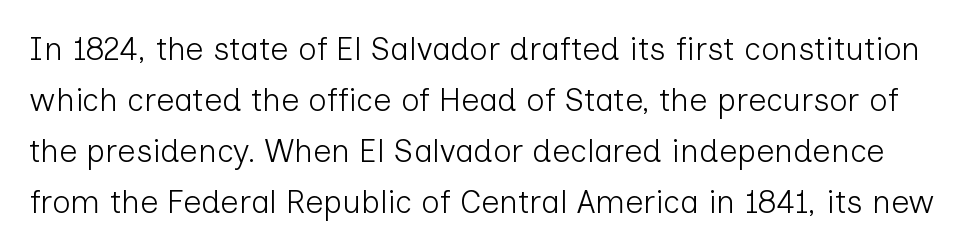
{"serif": "no", "italic": "no", "bold": "no", "weight": "light", "width": "normal", "stroke_contrast": "low", "x_height": "medium", "monospaced": "no", "underline": "no", "line_spacing": "normal", "line_spacing_ratio": 1.59, "letter_spacing": "normal", "letter_spacing_em": 0.0, "glyph_px": 32}
